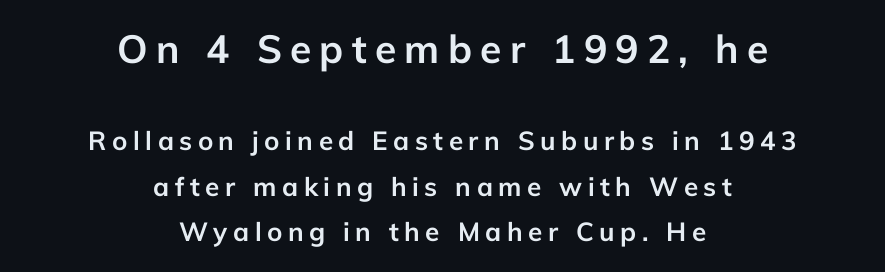
Q: Is the text bold? A: Yes.
Q: Is the text italic (slanted)? A: No, it is upright.
Q: Is the typeface a serif or a sans-serif typeface? A: Sans-serif.
Q: Is the text underlined? A: No.
Q: How is the paragraph aligned? A: Centered.
Q: Is the spacing between letters normal or unusually wide? A: Unusually wide.
Q: Which block of text is set in a larger size, the first (top) or the second (bottom)? A: The first (top) one.
Q: Width (condensed, normal, or wide)? A: Normal.
Q: Stroke contrast? A: Low.
Q: x-height? A: Medium.
Q: Monospaced? A: No.
